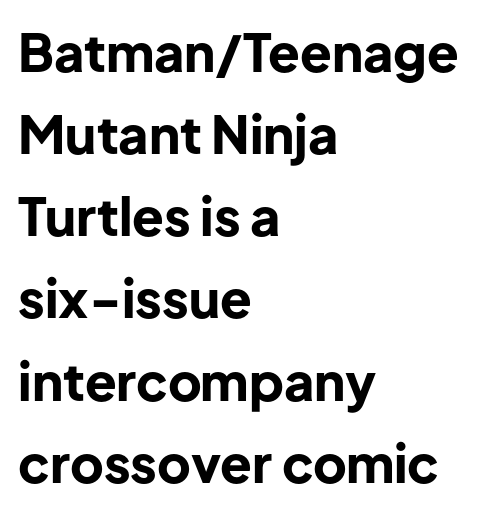
It's the straight-up-and-down kind of type. These lines are set flush left with a ragged right edge. The face used here is proportionally spaced, like ordinary book or web type. Compared with an ordinary text face, these strokes are far heavier — a full bold. Does the leading feel generous? No, just average.
